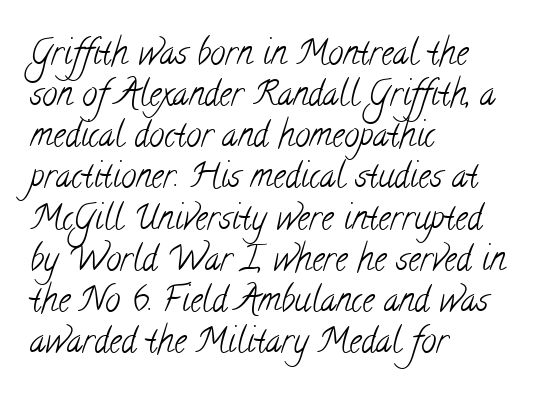
{"serif": "yes", "bold": "no", "weight": "light", "width": "condensed", "stroke_contrast": "low", "x_height": "small", "monospaced": "no", "underline": "no", "align": "left", "line_spacing_ratio": 1.21, "letter_spacing": "normal", "letter_spacing_em": 0.0, "glyph_px": 34}
